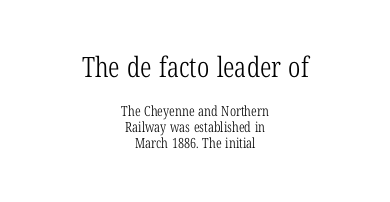
Size hierarchy here favors the leading block over the trailing one. The type family on display is of the serif kind. The strokes are not fattened; the text isn't bold. The letters advance in unequal steps, a hallmark of proportional type. Line spacing here is tight. The type is set solid horizontally, with unmodified tracking.
